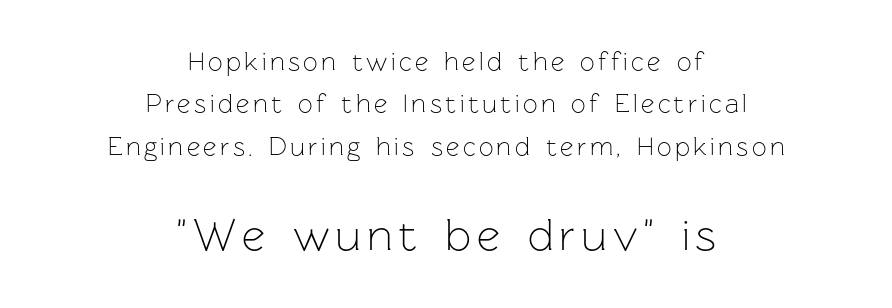
The image shows 45 px light sans-serif type, upright; set centered, normal line spacing (1.63x), not underlined; the second (bottom) block is 1.73x larger; low stroke contrast and a medium x-height.
